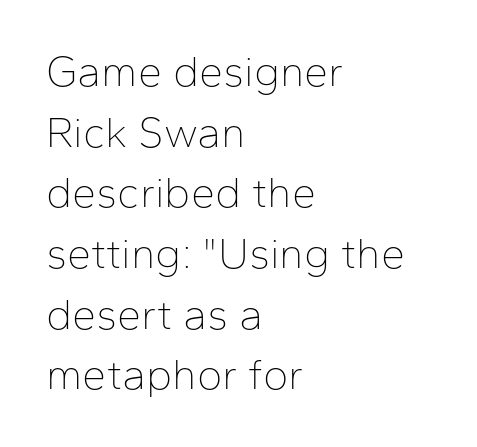
The rendering uses natural spacing where letterforms have individual widths. Unbolded letterforms with no extra heft. The lines are quadded left. These lines sit exactly where default settings would place them.
